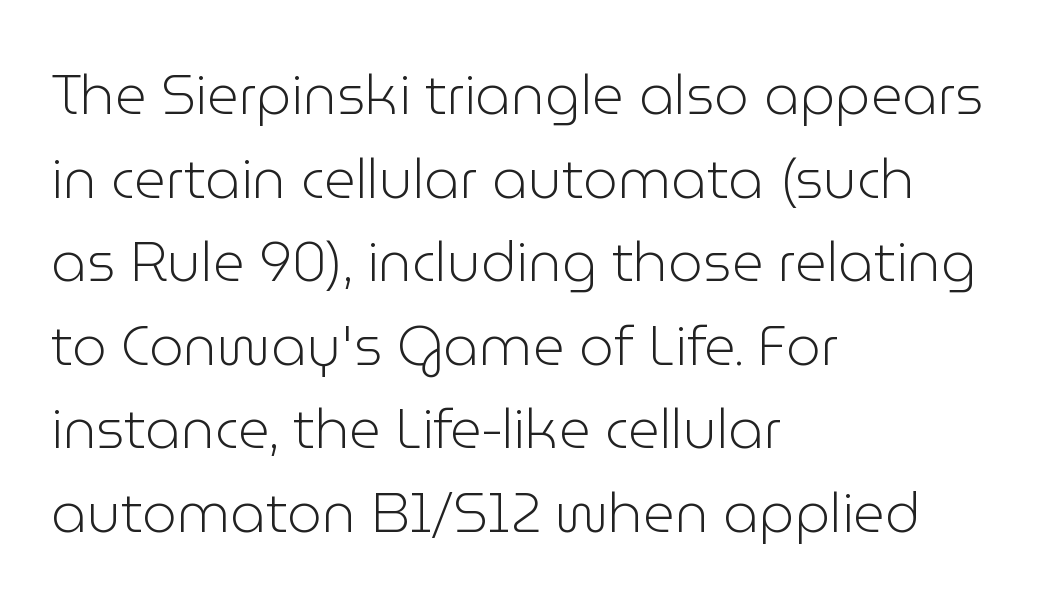
No extra ink here — the face is not bold. In terms of leading, this rendering sits right in the middle. The designer went with a sans here, leaving each stem footless. The lines are quadded left. A typesetter would call this zero additional tracking.
